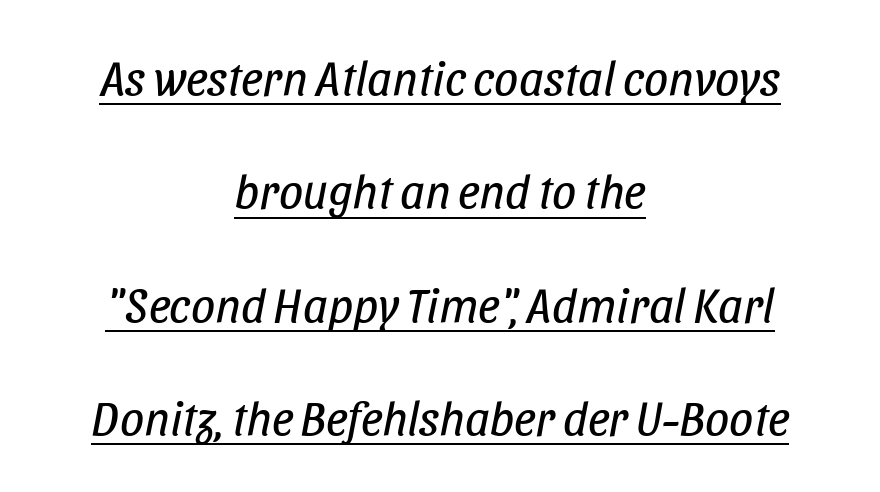
The image shows 48 px regular-weight, condensed type, italic (leaning right); set centered, loose line spacing (2.36x), normal letter spacing, underlined; low stroke contrast and a large x-height.
